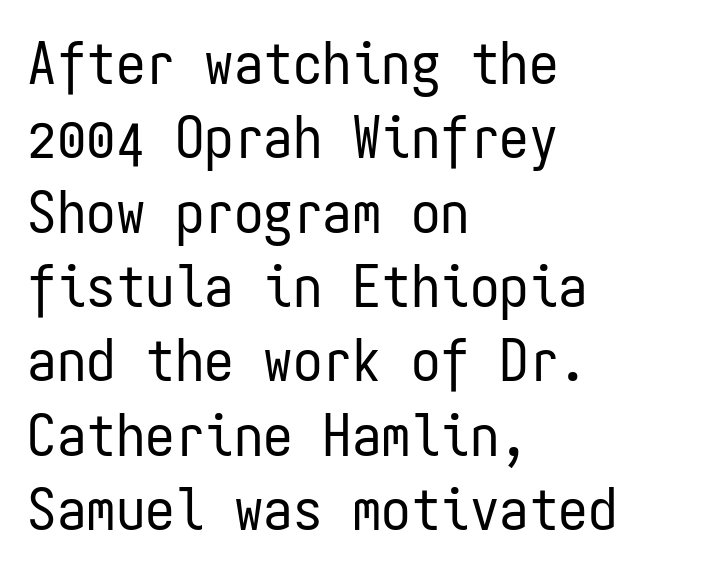
{"serif": "no", "italic": "no", "bold": "no", "weight": "regular", "width": "condensed", "stroke_contrast": "low", "x_height": "medium", "monospaced": "yes", "underline": "no", "align": "left", "line_spacing": "normal", "line_spacing_ratio": 1.26, "letter_spacing": "normal", "letter_spacing_em": 0.0, "glyph_px": 59}
